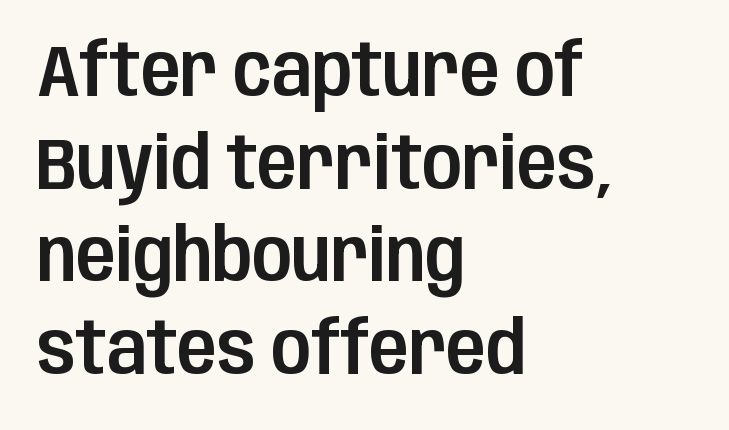
{"serif": "no", "italic": "no", "width": "condensed", "stroke_contrast": "low", "x_height": "large", "monospaced": "no", "underline": "no", "align": "left", "line_spacing": "normal", "line_spacing_ratio": 1.27, "letter_spacing": "normal", "letter_spacing_em": 0.0, "glyph_px": 73}
